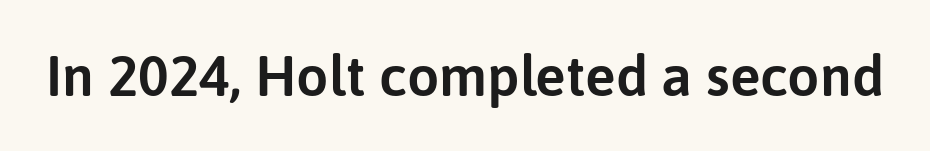
The letters advance in unequal steps, a hallmark of proportional type. The characters display no serif detailing; their extremities are plain. Ascenders rise straight up at ninety degrees. In terms of letterspacing, this is plain default setting. Decoration check: the copy has no underline.
